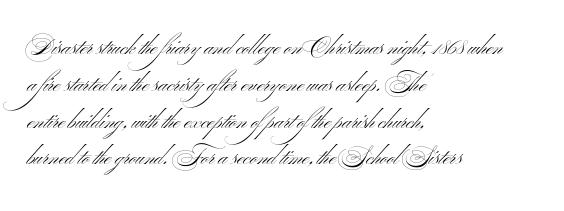
The image shows 23 px text type; set left-aligned, normal line spacing (1.6x), normal letter spacing, not underlined.
